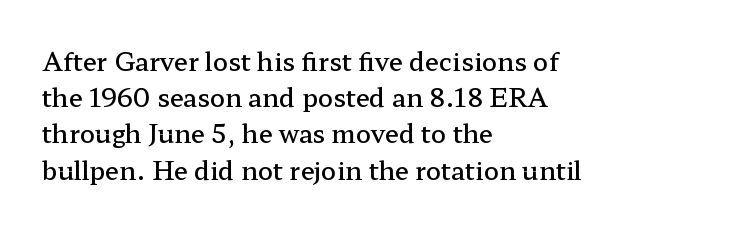
{"italic": "no", "bold": "semi", "underline": "no", "align": "left", "line_spacing": "normal", "line_spacing_ratio": 1.45, "letter_spacing": "normal", "letter_spacing_em": 0.0, "glyph_px": 25}
